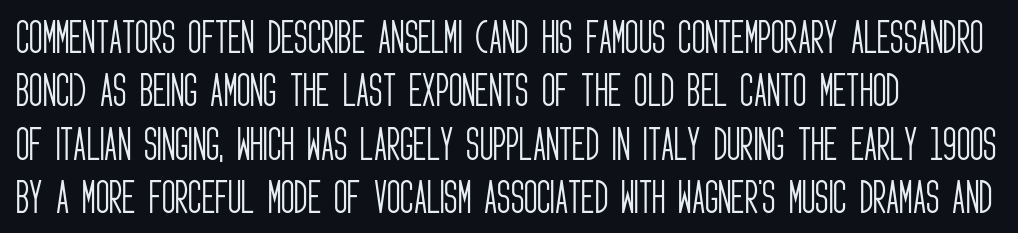
{"serif": "no", "italic": "no", "bold": "no", "weight": "light", "width": "condensed", "stroke_contrast": "low", "x_height": "large", "monospaced": "no", "underline": "no", "align": "left", "line_spacing": "normal", "line_spacing_ratio": 1.44, "letter_spacing": "normal", "letter_spacing_em": 0.0, "glyph_px": 37}
